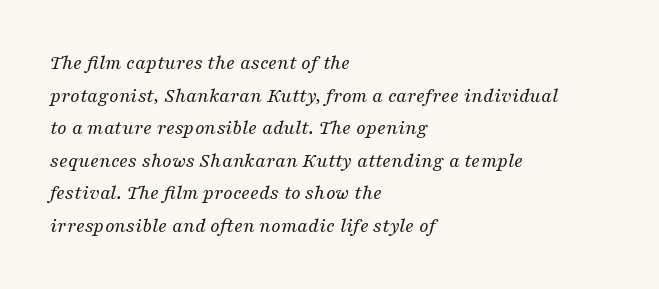
Q: Is the text bold? A: No.
Q: Is the text italic (slanted)? A: Yes, it leans right by about 16 degrees.
Q: Is the text underlined? A: No.
Q: How is the paragraph aligned? A: Left-aligned.
Q: Is the spacing between letters normal or unusually wide? A: Normal.
Q: Is the spacing between lines tight, normal or loose? A: Normal.
